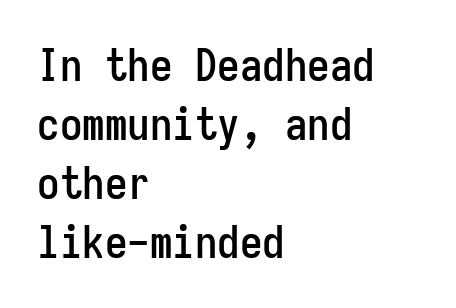
{"serif": "no", "italic": "no", "width": "condensed", "stroke_contrast": "low", "x_height": "medium", "monospaced": "yes", "underline": "no", "align": "left", "line_spacing": "normal", "line_spacing_ratio": 1.31, "letter_spacing": "normal", "letter_spacing_em": 0.0, "glyph_px": 45}
